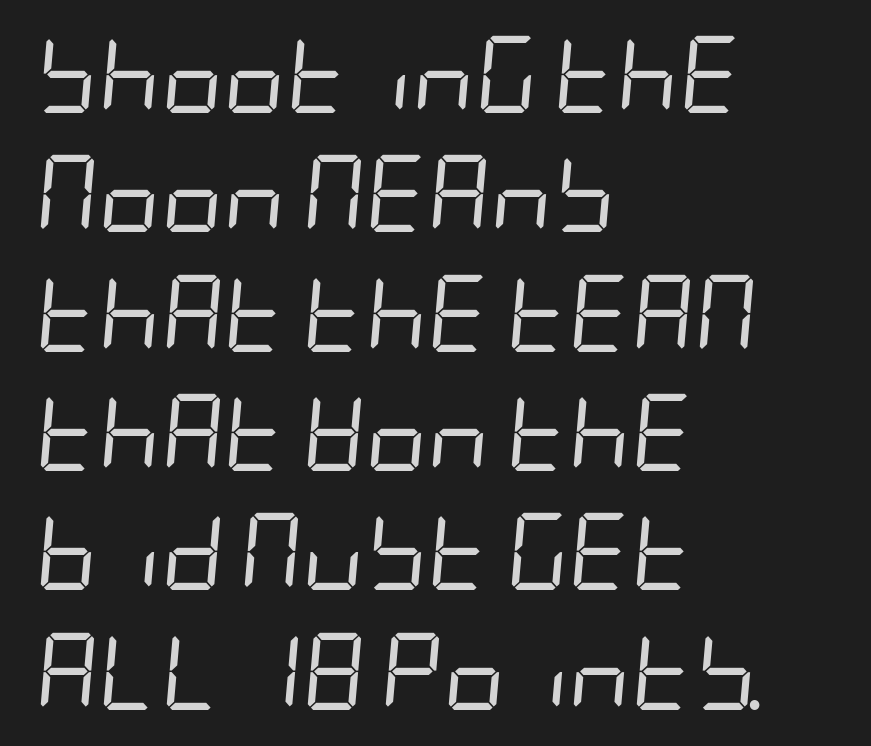
The passage shown is not bold in any degree. The passage is arranged the way most books set body copy — flush left. The specimen reads as italic at a glance. The block of text has a typical density, with ordinary space between rows. Check the space under the baseline: it is left empty.
